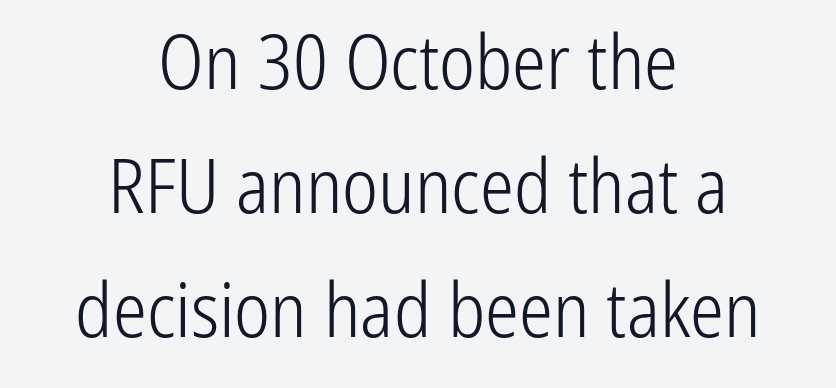
The block of text has a typical density, with ordinary space between rows. The strokes carry an ordinary text weight at most. If you folded the block vertically in half, each line would mirror itself in length. Each letter's strokes conclude bluntly, with no projecting serifs. Character widths vary here, with narrow letters taking less room than wide ones.
